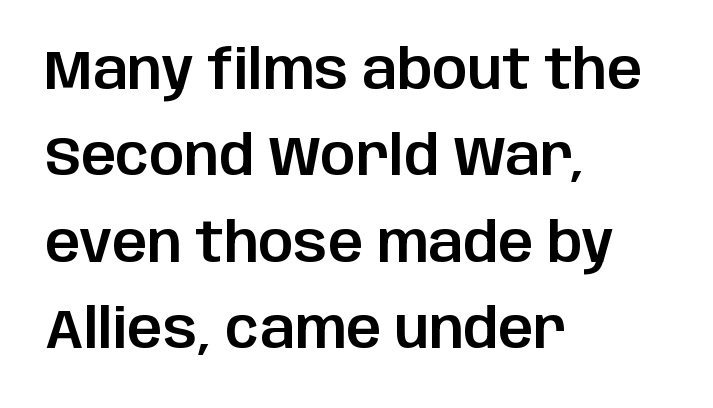
{"serif": "no", "italic": "no", "width": "normal", "stroke_contrast": "low", "x_height": "large", "monospaced": "no", "underline": "no", "align": "left", "line_spacing": "normal", "line_spacing_ratio": 1.57, "letter_spacing": "normal", "letter_spacing_em": 0.0, "glyph_px": 55}
